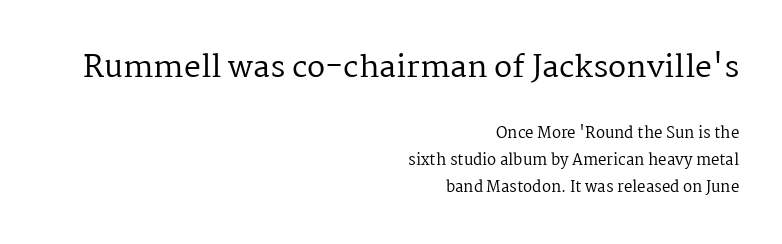
One-word summary of the alignment: right. Is the lower block the larger one? No — the upper block carries the bigger type. Unlike a clean sans, this face finishes its strokes with serifs. The letters stand upright; this is a roman face. Default kerning and tracking; the words read as compact shapes.
